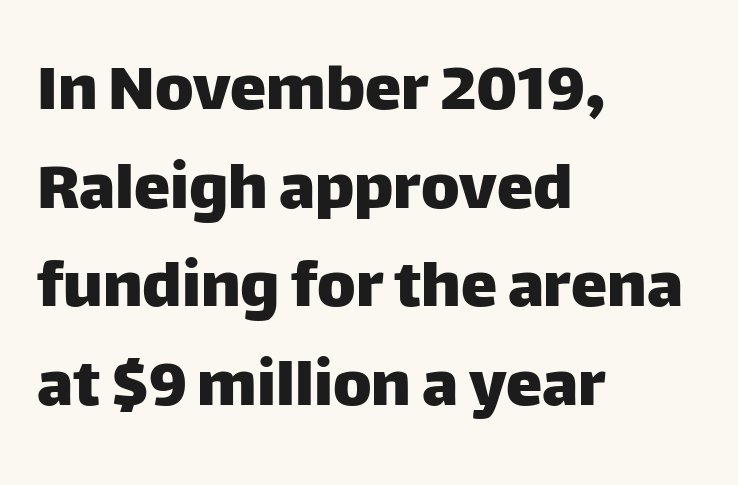
The compositor pushed each line to the left boundary. You can tell it's not italic because the verticals are truly vertical. Characters follow at the spacing the type designer built in. This sample has the flowing, uneven cadence of proportional lettering. Bare-footed words on every line.
